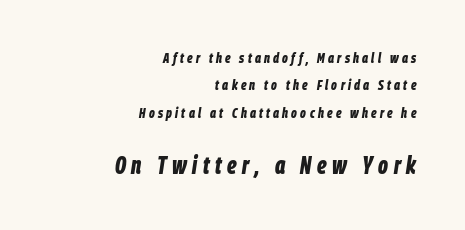
The image shows 24 px bold type, italic (leaning right); set right-aligned, loose line spacing (1.95x), unusually wide letter spacing (+0.23 em), not underlined; the second (bottom) block is 1.71x larger.
